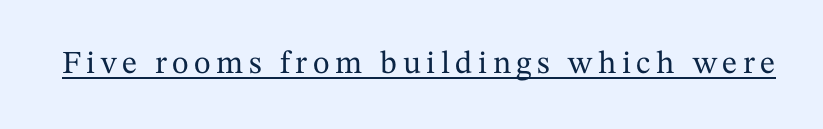
Notice how a bar underscores the lettering throughout. Spacing verdict: proportional, widths tailored to each character. Old-style or modern, the face here clearly has serifs. The font's upright variant was chosen for this text.
